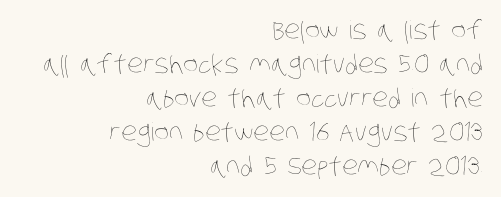
Check the space under the baseline: it is left empty. The paragraph has a hard right edge and a soft left edge. Tracking here is standard; glyphs follow each other at the usual distance. This block has exactly the height ordinary leading produces. The weight tops out at a normal text grade.
